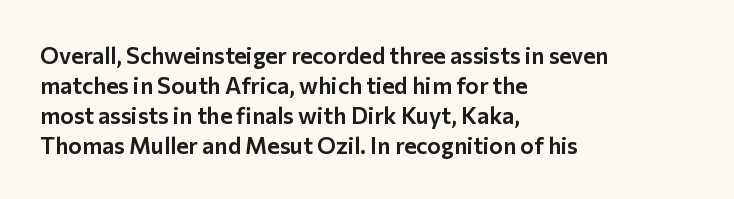
The image shows 23 px text type, upright; set left-aligned, normal line spacing (1.3x), normal letter spacing, not underlined.
